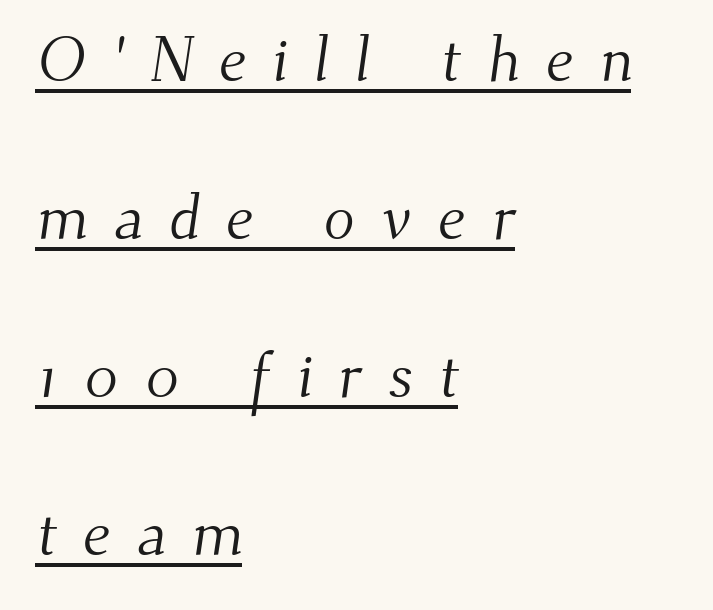
The image shows 64 px light serif type; set left-aligned, loose line spacing (2.47x), unusually wide letter spacing (+0.4 em), underlined; medium stroke contrast and a small x-height.
